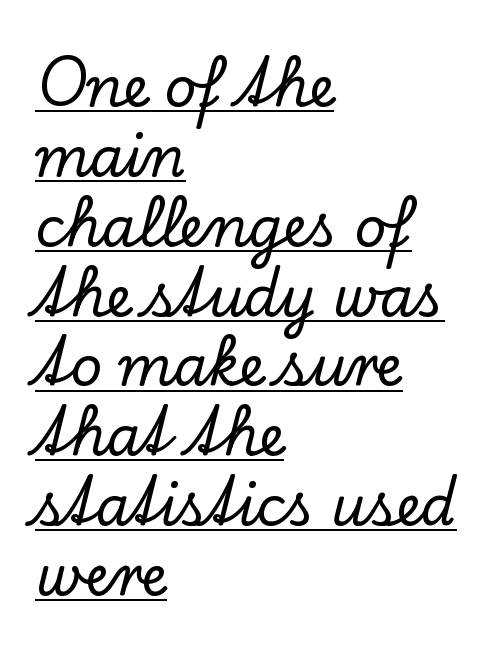
The image shows 55 px serif type; set left-aligned, normal line spacing (1.27x), normal letter spacing, underlined; low stroke contrast and a small x-height.
